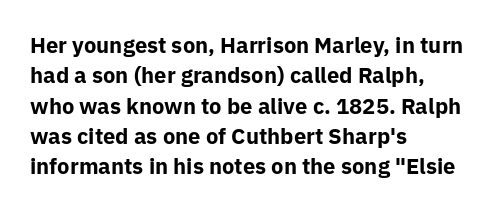
The image shows 22 px bold type, upright; set left-aligned, normal line spacing (1.38x), normal letter spacing, not underlined.
